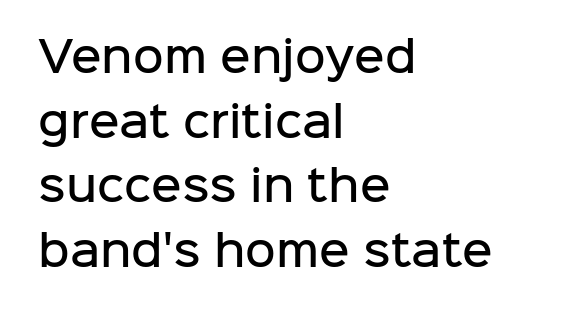
The lines sit at an ordinary, default distance from one another. This rendering leaves character spacing at its baseline value. In terms of letterform style, serifs are entirely absent. The lines are quadded left.
